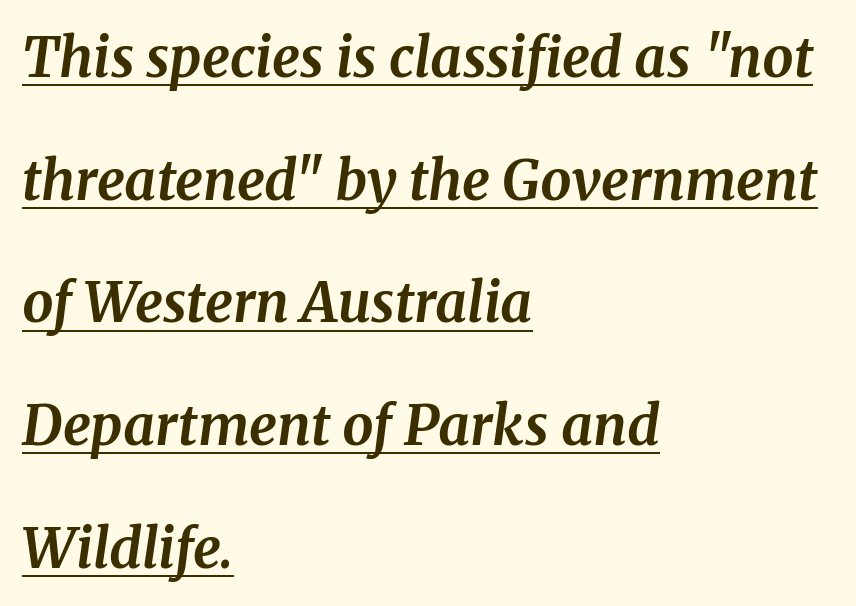
The image shows 55 px bold serif type, italic (leaning right); set left-aligned, loose line spacing (2.23x), normal letter spacing, underlined; medium stroke contrast and a medium x-height.
